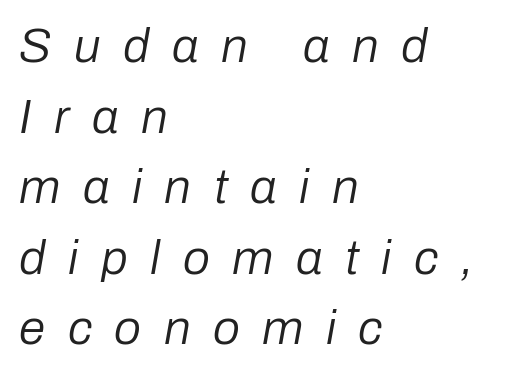
The rendering uses natural spacing where letterforms have individual widths. Check the space under the baseline: it is left empty. Vertically, the passage feels balanced, rows spaced as you'd expect. An italicized treatment has been applied to the whole sample.
